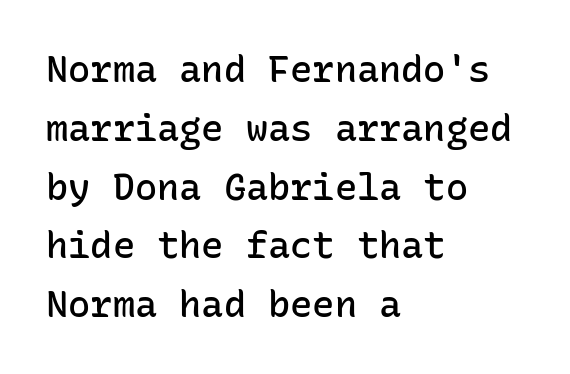
The image shows 37 px semibold sans-serif type, upright, monospaced; set left-aligned, normal line spacing (1.59x), normal letter spacing, not underlined; low stroke contrast and a medium x-height.
